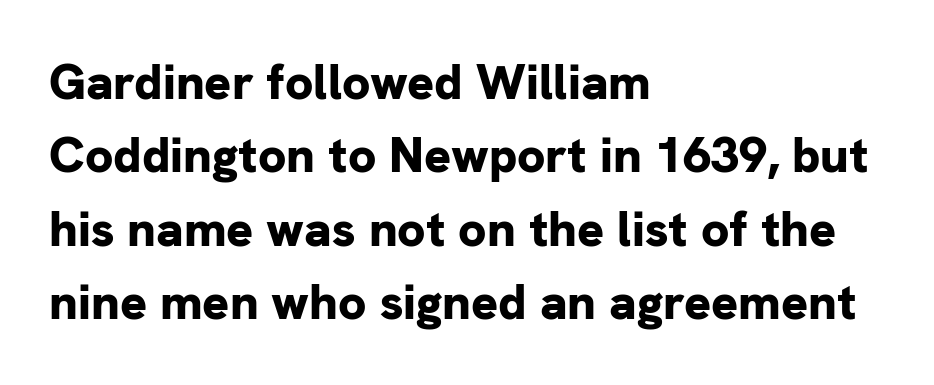
The image shows 50 px bold sans-serif type, upright; set left-aligned, normal line spacing (1.47x), normal letter spacing, not underlined; low stroke contrast and a medium x-height.
